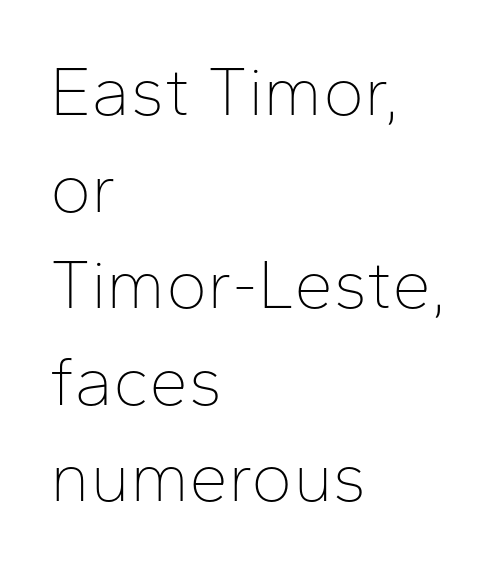
{"serif": "no", "italic": "no", "bold": "no", "weight": "thin", "width": "normal", "stroke_contrast": "low", "x_height": "medium", "monospaced": "no", "underline": "no", "align": "left", "line_spacing": "normal", "line_spacing_ratio": 1.38, "letter_spacing": "normal", "letter_spacing_em": 0.0, "glyph_px": 70}
